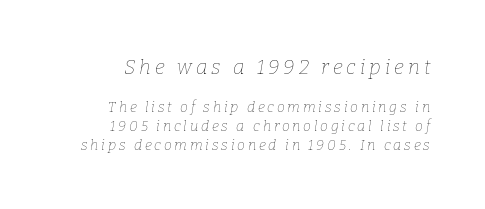
Leading: standard. Note: larger setting up top, smaller setting below. How are the letters spaced? Widely, with obvious added tracking. Italic? Definitely — the glyphs are oblique.
